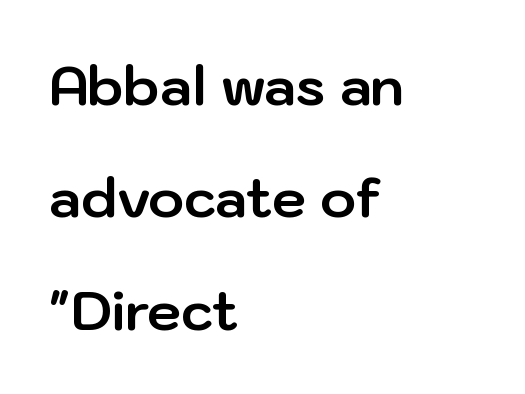
Q: Is the text bold? A: Yes.
Q: Is the text italic (slanted)? A: No, it is upright.
Q: Is the typeface a serif or a sans-serif typeface? A: Sans-serif.
Q: Is the text underlined? A: No.
Q: How is the paragraph aligned? A: Left-aligned.
Q: Is the spacing between letters normal or unusually wide? A: Normal.
Q: Is the spacing between lines tight, normal or loose? A: Loose.
Q: Width (condensed, normal, or wide)? A: Normal.
Q: Stroke contrast? A: Low.
Q: x-height? A: Medium.
Q: Monospaced? A: No.
